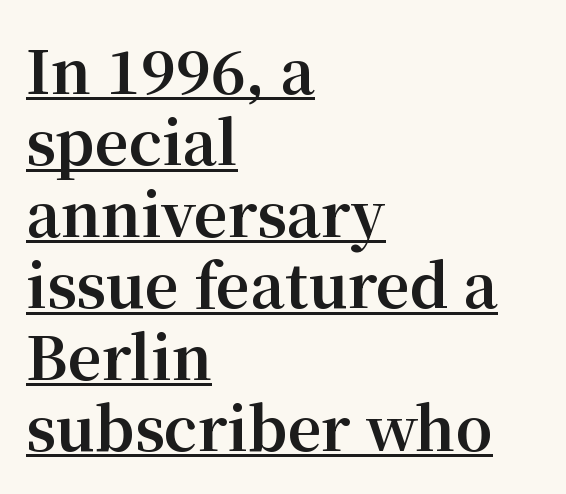
Where is the straight margin? On the left. Does a line run under the words? Yes, clearly. The line texture is even and compact thanks to regular tracking. Characters remain perfectly vertical along every line. What kind of face is this? One with serifs.
